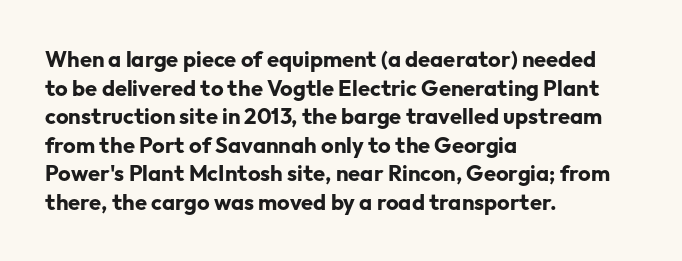
Teacher's note: observe the even left margin — that is flush-left alignment. You can tell it's not italic because the verticals are truly vertical. Words float on clear page, feet unadorned. The letterforms sit shoulder to shoulder at normal distance.
